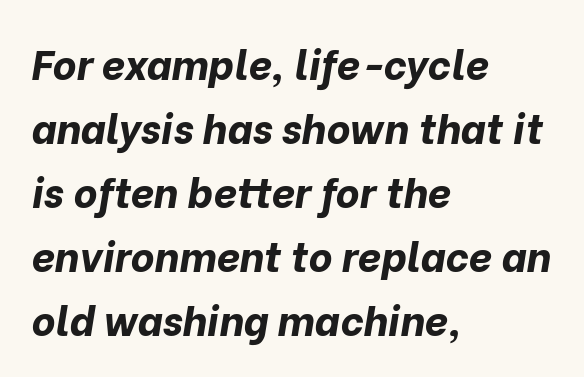
{"italic": "yes", "lean": "right", "slant_degrees": 10, "bold": "yes", "weight": "bold", "width": "normal", "stroke_contrast": "low", "x_height": "medium", "monospaced": "no", "underline": "no", "align": "left", "line_spacing": "normal", "line_spacing_ratio": 1.56, "letter_spacing": "normal", "letter_spacing_em": 0.0, "glyph_px": 41}
